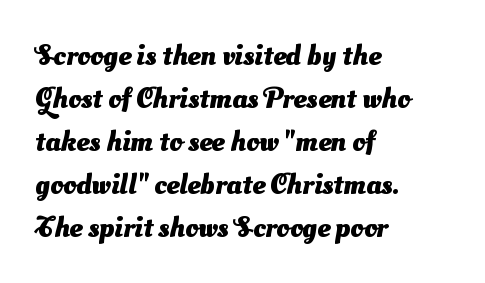
{"serif": "no", "bold": "yes", "weight": "heavy", "width": "normal", "stroke_contrast": "medium", "x_height": "small", "monospaced": "no", "underline": "no", "align": "left", "line_spacing": "normal", "line_spacing_ratio": 1.48, "letter_spacing": "normal", "letter_spacing_em": 0.0, "glyph_px": 29}
